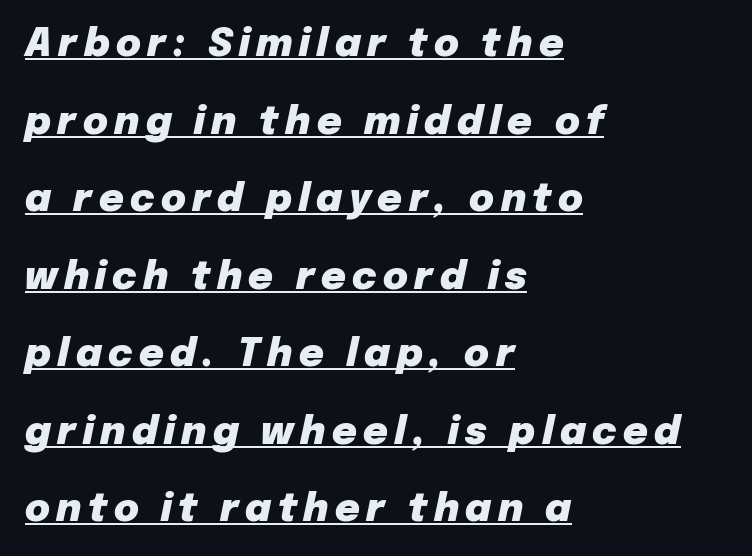
Q: Is the text bold? A: Yes.
Q: Is the text italic (slanted)? A: Yes, it leans right by about 12 degrees.
Q: Is the text underlined? A: Yes.
Q: How is the paragraph aligned? A: Left-aligned.
Q: Is the spacing between lines tight, normal or loose? A: Loose.
Q: Width (condensed, normal, or wide)? A: Normal.
Q: Stroke contrast? A: Low.
Q: x-height? A: Medium.
Q: Monospaced? A: No.
